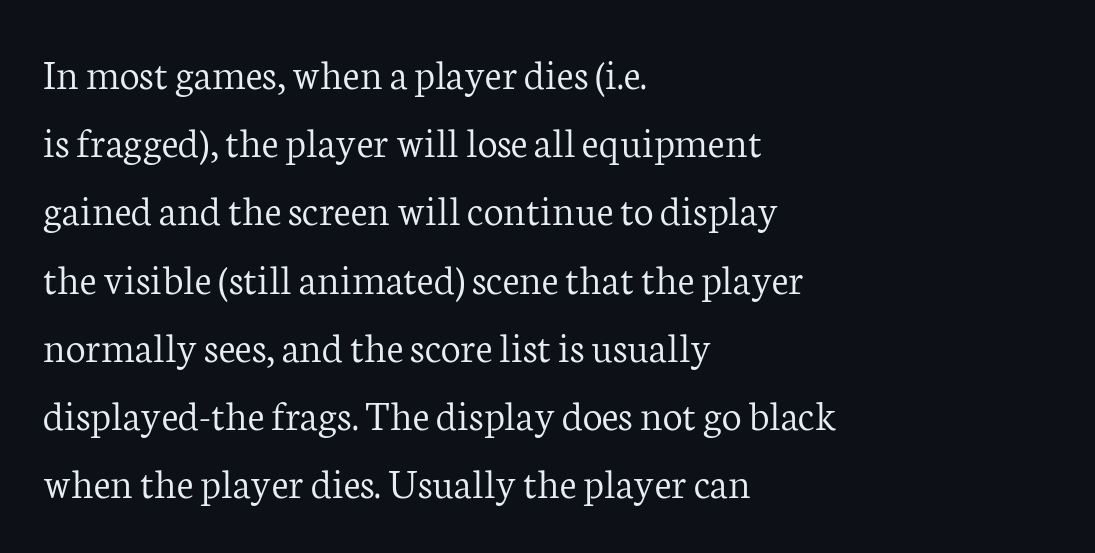
The image shows 44 px light serif type, upright; set left-aligned, normal line spacing (1.55x), normal letter spacing, not underlined; low stroke contrast and a medium x-height.
